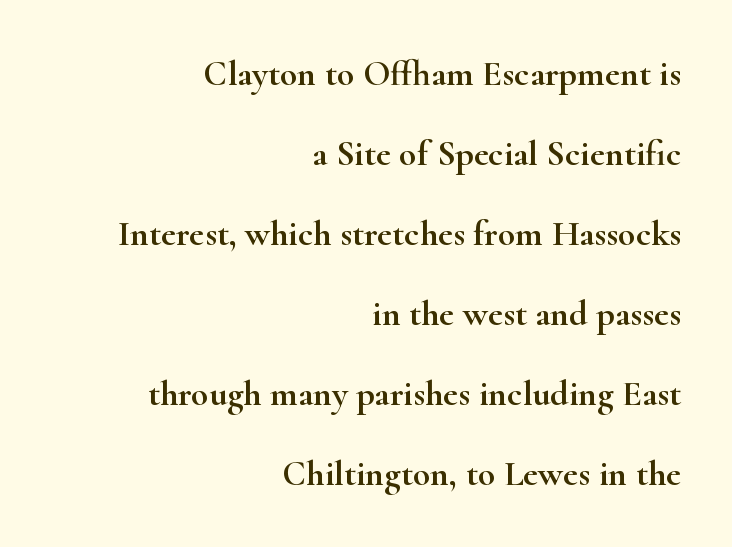
Q: Is the text italic (slanted)? A: No, it is upright.
Q: Is the typeface a serif or a sans-serif typeface? A: Serif.
Q: Is the text underlined? A: No.
Q: How is the paragraph aligned? A: Right-aligned.
Q: Is the spacing between letters normal or unusually wide? A: Normal.
Q: Is the spacing between lines tight, normal or loose? A: Loose.
Q: Width (condensed, normal, or wide)? A: Wide.
Q: Stroke contrast? A: High.
Q: x-height? A: Small.
Q: Monospaced? A: No.
